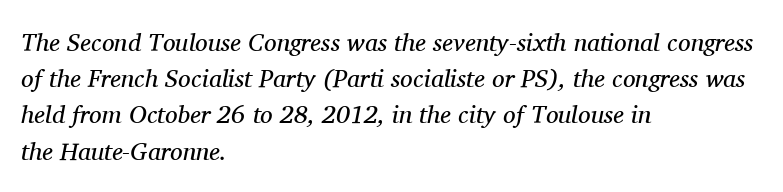
The type is set solid horizontally, with unmodified tracking. Horizontally, the lines are justified to the leading edge only. Just letters on the line, the space beneath them empty. Heft: none added — not bold.
